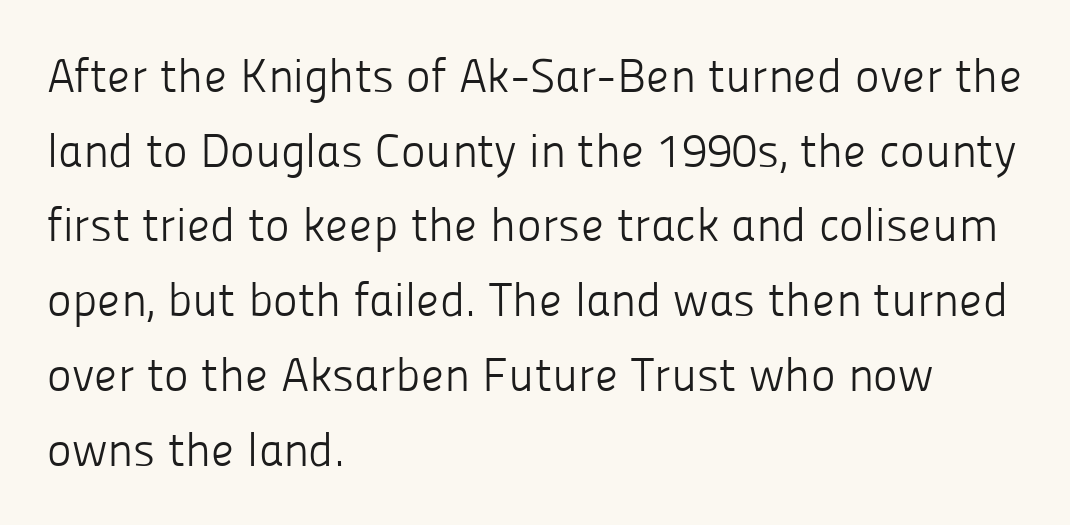
{"serif": "no", "italic": "no", "bold": "no", "weight": "light", "width": "normal", "stroke_contrast": "low", "x_height": "medium", "monospaced": "no", "underline": "no", "align": "left", "line_spacing": "normal", "line_spacing_ratio": 1.59, "letter_spacing": "normal", "letter_spacing_em": 0.0, "glyph_px": 47}
